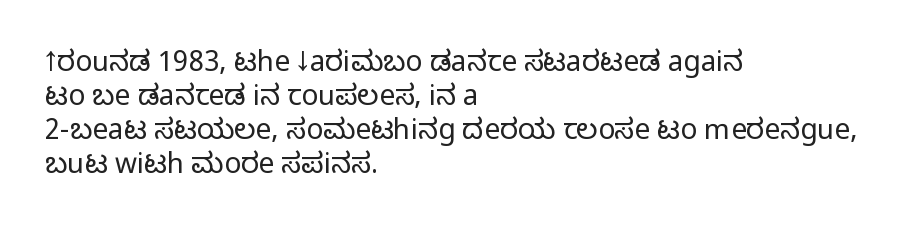
{"serif": "no", "italic": "no", "bold": "no", "weight": "regular", "width": "condensed", "stroke_contrast": "low", "x_height": "large", "monospaced": "no", "underline": "no", "align": "left", "line_spacing_ratio": 1.22, "letter_spacing": "normal", "letter_spacing_em": 0.0, "glyph_px": 28}
